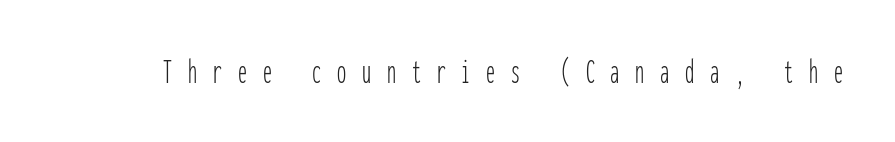
The image shows 36 px thin, condensed sans-serif type, upright, monospaced; set unusually wide letter spacing (+0.44 em), not underlined; low stroke contrast and a medium x-height.
